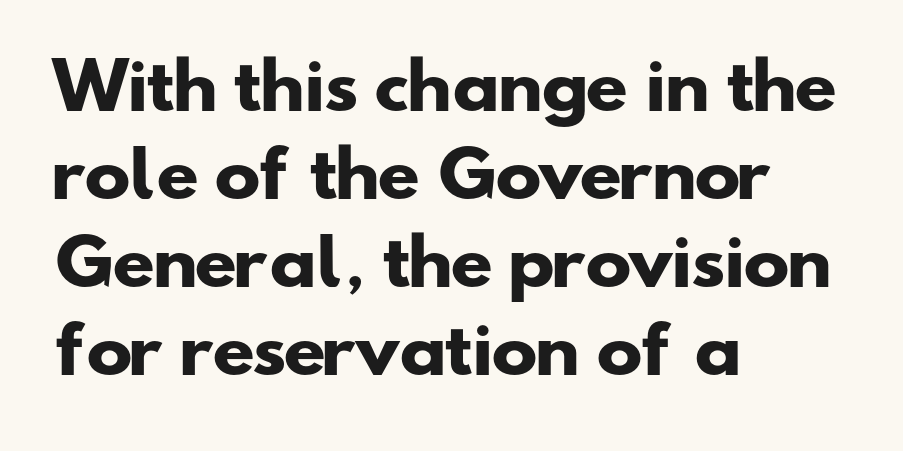
The image shows 62 px heavy, wide sans-serif type; set left-aligned, normal line spacing (1.42x), normal letter spacing, not underlined; low stroke contrast and a small x-height.
